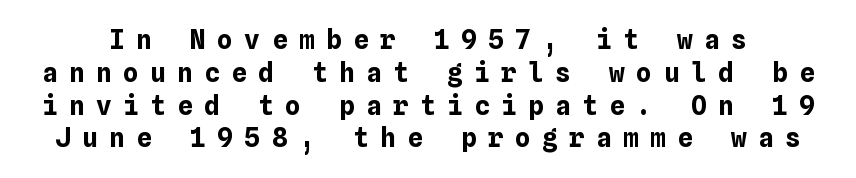
{"italic": "no", "bold": "yes", "underline": "no", "line_spacing": "normal", "line_spacing_ratio": 1.26, "letter_spacing": "wide", "letter_spacing_em": 0.44, "glyph_px": 26}
